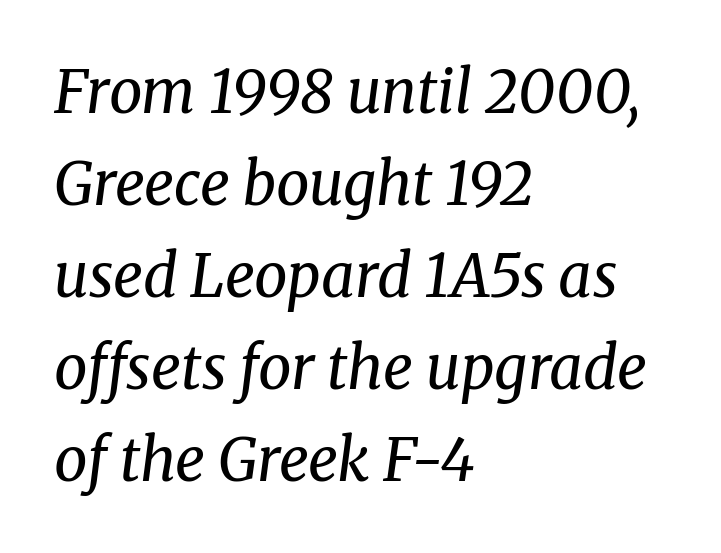
Q: Is the text bold? A: No.
Q: Is the text italic (slanted)? A: Yes, it leans right by about 8 degrees.
Q: Is the typeface a serif or a sans-serif typeface? A: Serif.
Q: Is the text underlined? A: No.
Q: How is the paragraph aligned? A: Left-aligned.
Q: Is the spacing between letters normal or unusually wide? A: Normal.
Q: Is the spacing between lines tight, normal or loose? A: Normal.
Q: Width (condensed, normal, or wide)? A: Normal.
Q: Stroke contrast? A: Medium.
Q: x-height? A: Medium.
Q: Monospaced? A: No.
